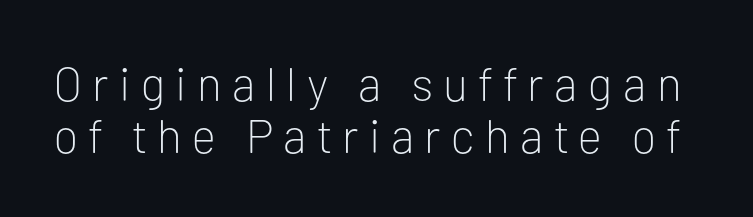
The image shows 47 px light sans-serif type, upright; set tight line spacing (1.1x), unusually wide letter spacing (+0.22 em), not underlined; low stroke contrast and a medium x-height.
